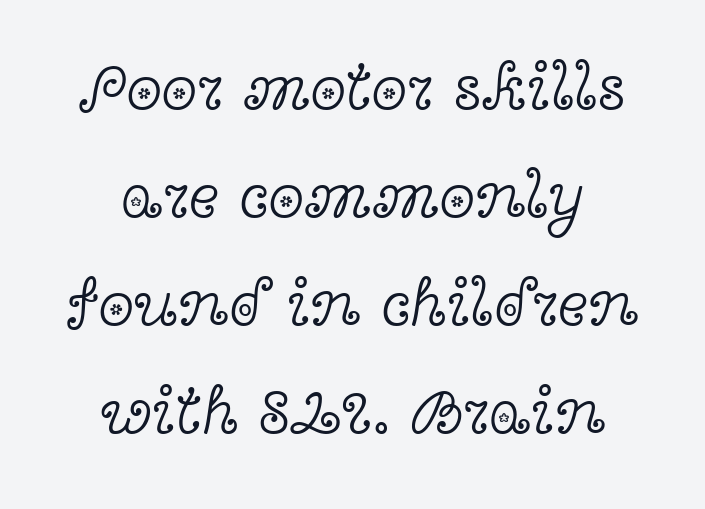
Typeset on center — no edge is straight. Stems and bowls with no extra thickness — not bold. Every character sits straight up, as roman type does. Note: serifs present on the glyphs. Type without underlining. A typesetter would call this proportional, since set widths differ per character.
